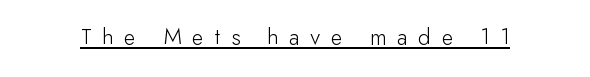
{"italic": "no", "bold": "no", "underline": "yes", "letter_spacing": "wide", "letter_spacing_em": 0.46, "glyph_px": 24}
